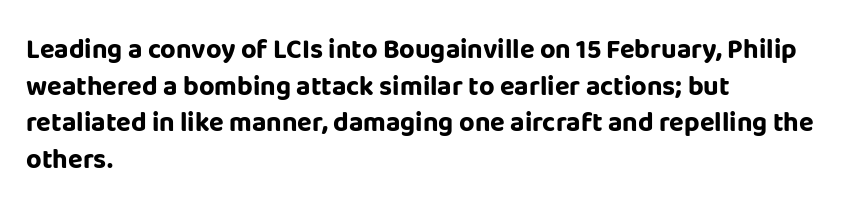
{"italic": "no", "bold": "yes", "underline": "no", "align": "left", "line_spacing": "normal", "line_spacing_ratio": 1.36, "letter_spacing": "normal", "letter_spacing_em": 0.0, "glyph_px": 27}
